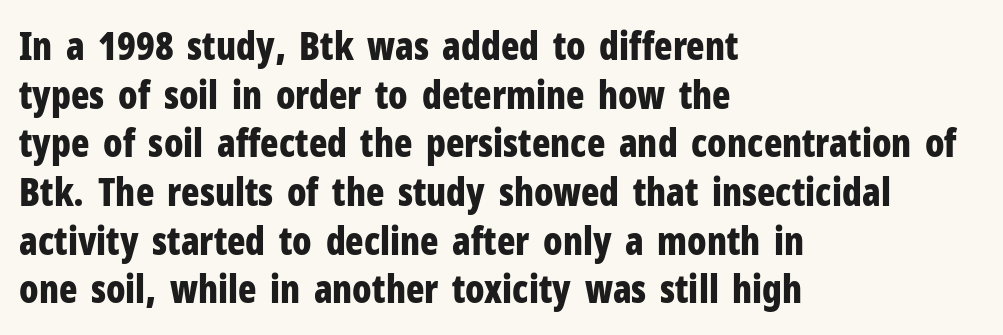
The gap between lines stays unmarked. Nothing sits at the stroke ends, so this counts as sans-serif. The lines sit at an ordinary, default distance from one another. Typeset ragged right — the left edge is the straight one. Tracking value appears to be zero — textbook default spacing. Quick note: not italic, upright.
